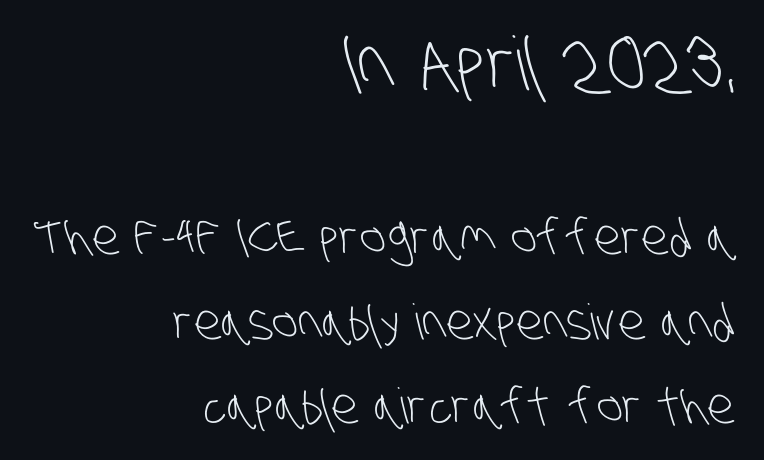
Q: Is the text bold? A: No.
Q: Is the typeface a serif or a sans-serif typeface? A: Sans-serif.
Q: Is the text underlined? A: No.
Q: How is the paragraph aligned? A: Right-aligned.
Q: Is the spacing between letters normal or unusually wide? A: Normal.
Q: Which block of text is set in a larger size, the first (top) or the second (bottom)? A: The first (top) one.
Q: Width (condensed, normal, or wide)? A: Condensed.
Q: Stroke contrast? A: Low.
Q: x-height? A: Large.
Q: Monospaced? A: No.
